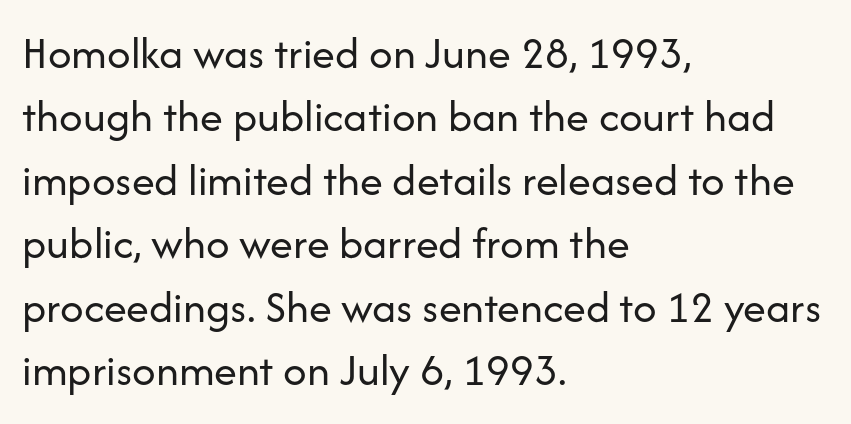
Q: Is the text bold? A: No.
Q: Is the text italic (slanted)? A: No, it is upright.
Q: Is the typeface a serif or a sans-serif typeface? A: Sans-serif.
Q: Is the text underlined? A: No.
Q: How is the paragraph aligned? A: Left-aligned.
Q: Is the spacing between letters normal or unusually wide? A: Normal.
Q: Is the spacing between lines tight, normal or loose? A: Normal.
Q: Width (condensed, normal, or wide)? A: Normal.
Q: Stroke contrast? A: Low.
Q: x-height? A: Medium.
Q: Monospaced? A: No.
